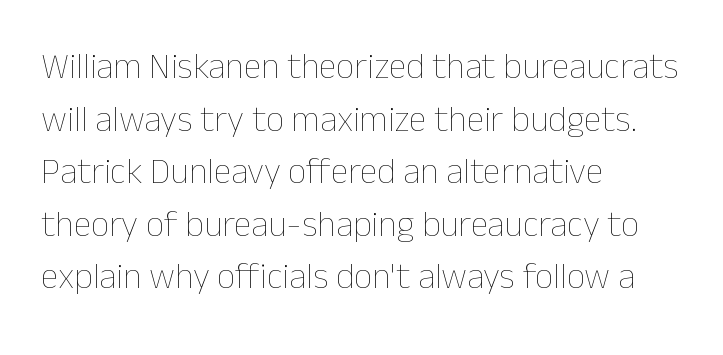
The image shows 36 px thin type, upright; set left-aligned, normal line spacing (1.46x), normal letter spacing, not underlined; low stroke contrast and a medium x-height.
